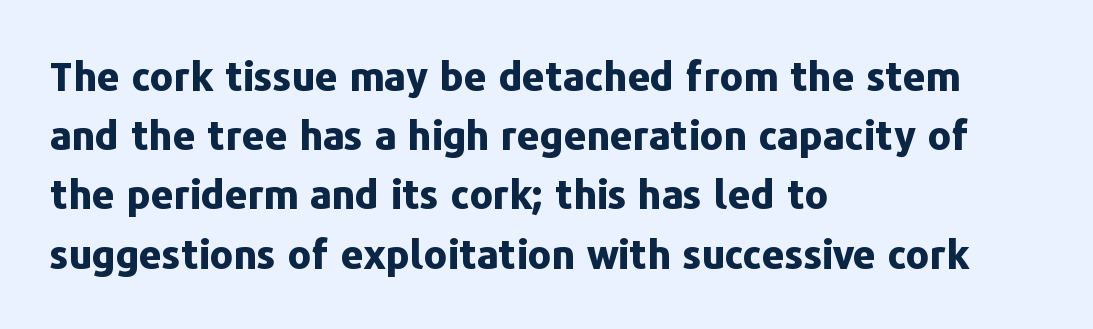
The image shows 40 px bold sans-serif type, upright; set left-aligned, normal line spacing (1.48x), normal letter spacing, not underlined; low stroke contrast and a medium x-height.
